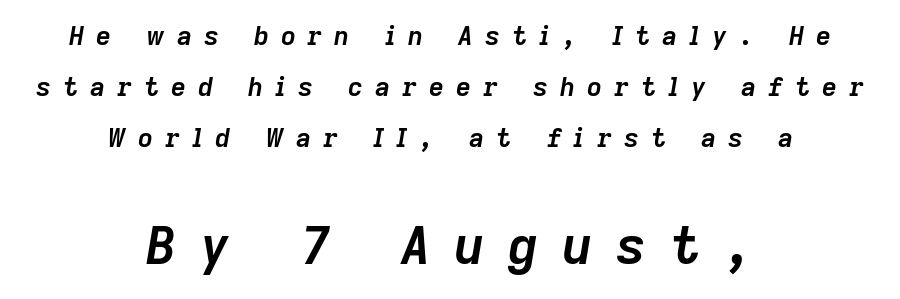
The image shows 52 px semibold type, italic (leaning right); set centered, loose line spacing (1.96x), unusually wide letter spacing (+0.46 em), not underlined; the second (bottom) block is 2.0x larger; low stroke contrast and a medium x-height.
